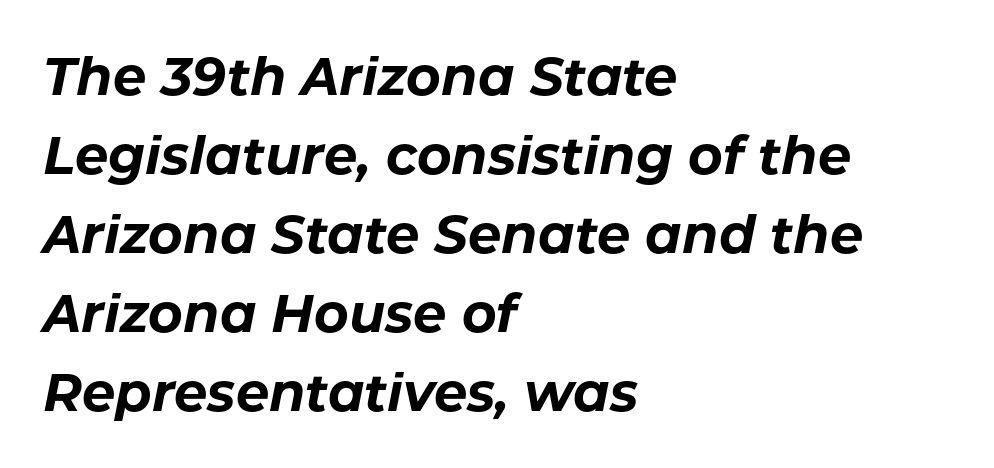
The image shows 53 px bold type, italic (leaning right); set left-aligned, normal line spacing (1.49x), normal letter spacing, not underlined; low stroke contrast and a medium x-height.
